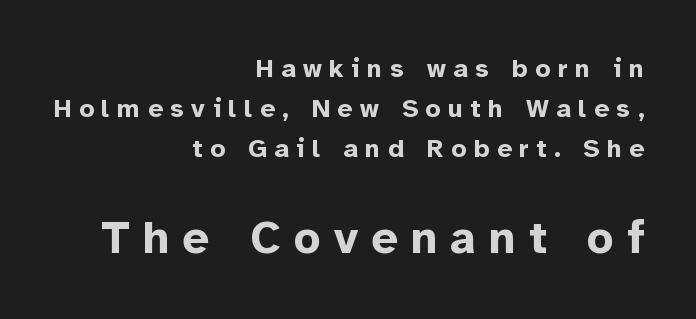
Q: Is the text bold? A: Yes.
Q: Is the text italic (slanted)? A: No, it is upright.
Q: Is the typeface a serif or a sans-serif typeface? A: Sans-serif.
Q: Is the text underlined? A: No.
Q: How is the paragraph aligned? A: Right-aligned.
Q: Is the spacing between letters normal or unusually wide? A: Unusually wide.
Q: Is the spacing between lines tight, normal or loose? A: Normal.
Q: Which block of text is set in a larger size, the first (top) or the second (bottom)? A: The second (bottom) one.
Q: Width (condensed, normal, or wide)? A: Normal.
Q: Stroke contrast? A: Low.
Q: x-height? A: Medium.
Q: Monospaced? A: No.
